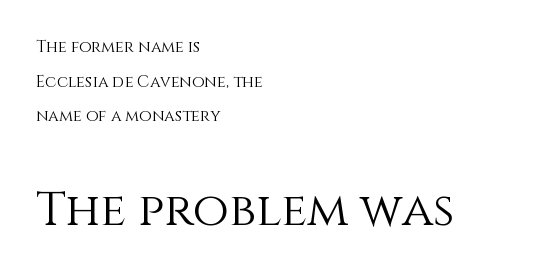
Do the characters align in a grid? No, the font is proportional. The type sits square on the baseline with zero lean. Is the letter spacing exaggerated? No — it looks like the ordinary default. Honestly, there is no underline to notice here at all.
